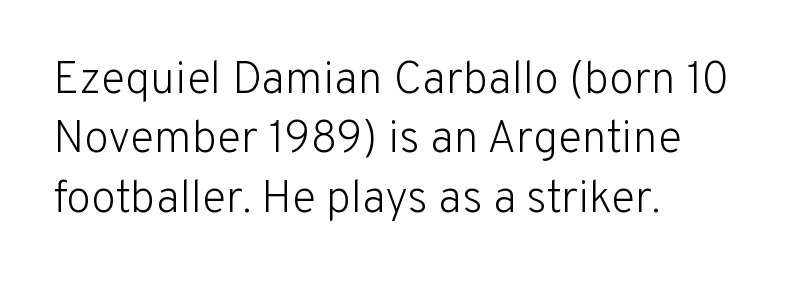
The image shows 45 px light sans-serif type, upright; set left-aligned, normal line spacing (1.32x), normal letter spacing, not underlined; low stroke contrast and a medium x-height.
